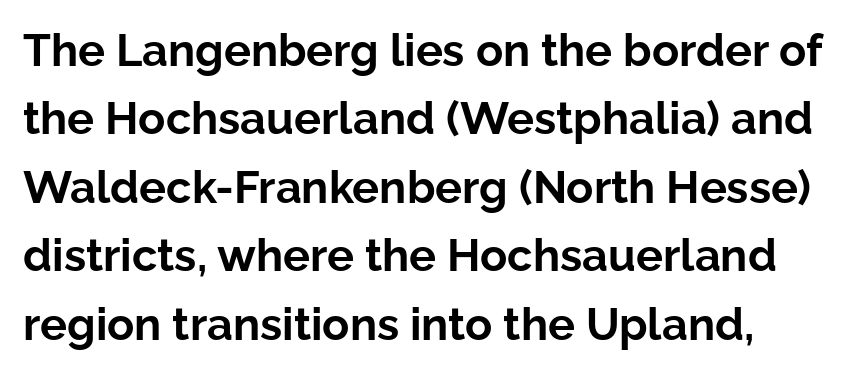
{"serif": "no", "italic": "no", "bold": "yes", "weight": "bold", "width": "normal", "stroke_contrast": "low", "x_height": "medium", "monospaced": "no", "underline": "no", "align": "left", "line_spacing": "normal", "line_spacing_ratio": 1.52, "letter_spacing": "normal", "letter_spacing_em": 0.0, "glyph_px": 45}
